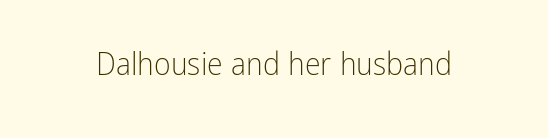
Q: Is the text bold? A: No.
Q: Is the text italic (slanted)? A: No, it is upright.
Q: Is the typeface a serif or a sans-serif typeface? A: Sans-serif.
Q: Is the text underlined? A: No.
Q: Is the spacing between letters normal or unusually wide? A: Normal.
Q: Width (condensed, normal, or wide)? A: Condensed.
Q: Stroke contrast? A: Low.
Q: x-height? A: Medium.
Q: Monospaced? A: No.
